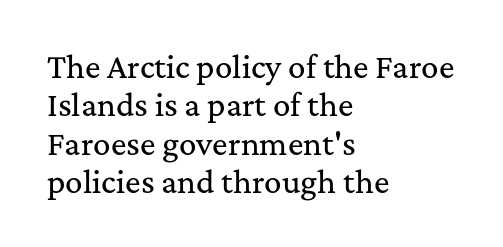
Q: Is the text italic (slanted)? A: No, it is upright.
Q: Is the typeface a serif or a sans-serif typeface? A: Serif.
Q: Is the text underlined? A: No.
Q: How is the paragraph aligned? A: Left-aligned.
Q: Is the spacing between letters normal or unusually wide? A: Normal.
Q: Is the spacing between lines tight, normal or loose? A: Normal.
Q: Width (condensed, normal, or wide)? A: Normal.
Q: Stroke contrast? A: Medium.
Q: x-height? A: Medium.
Q: Monospaced? A: No.
